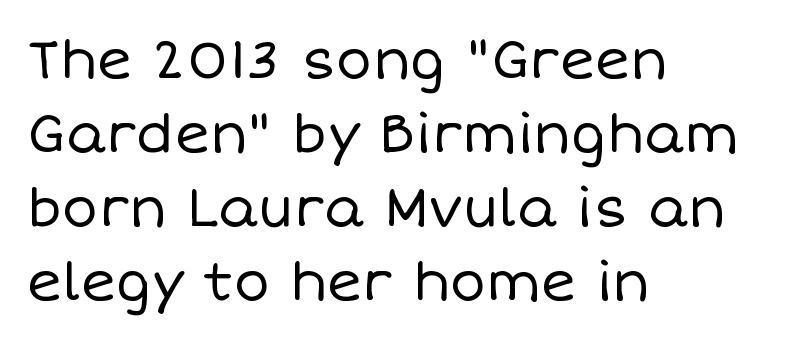
The image shows 54 px regular-weight type, upright; set left-aligned, normal line spacing (1.37x), normal letter spacing, not underlined; low stroke contrast and a large x-height.
